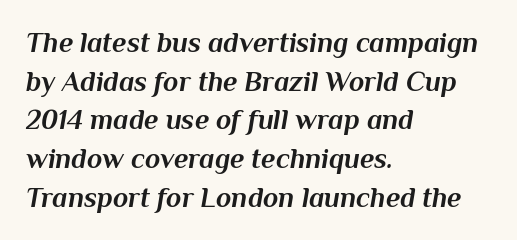
The paragraph shown leans on its left margin. The passage shown leans; its letterforms are oblique. Here the designer chose a conventional face with non-uniform glyph widths. Unmarked baselines from the first word to the last. Students, this is bold: see how much ink each stroke carries. This rendering leaves character spacing at its baseline value.
